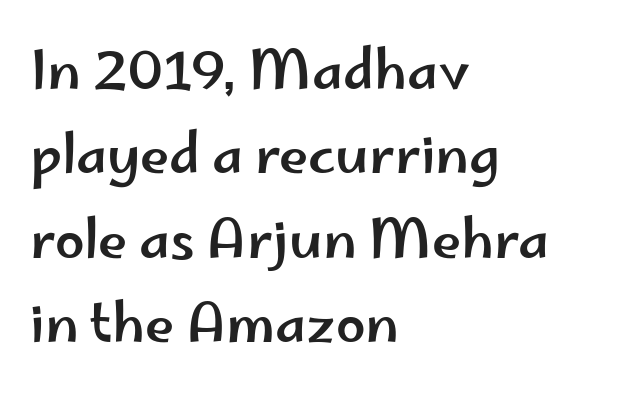
{"serif": "no", "italic": "no", "width": "wide", "stroke_contrast": "low", "x_height": "small", "monospaced": "no", "underline": "no", "align": "left", "line_spacing": "normal", "line_spacing_ratio": 1.59, "letter_spacing": "normal", "letter_spacing_em": 0.0, "glyph_px": 53}
